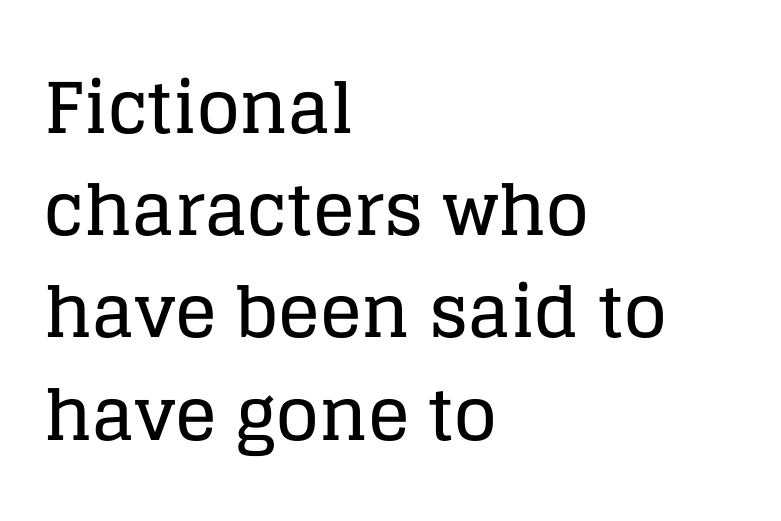
Glyph-to-glyph distance matches everyday printed text. The lettering holds an erect, upright posture throughout. Examine the stroke ends and you'll spot serifs. Type without underlining. The face used here is proportionally spaced, like ordinary book or web type. Regular leading.
